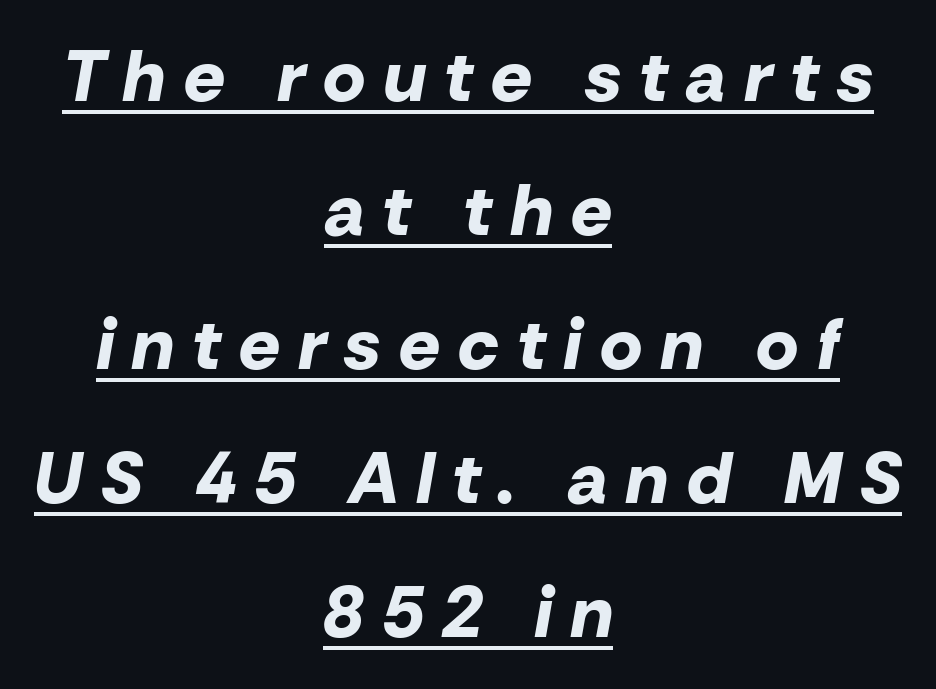
Heavy-handed strokes throughout: this text is bold. The rendered words wear a rule along their underside. Spacing between characters has been opened up far beyond the box default. The typesetter chose a symmetrical, centered arrangement here. If you drew a line through each stem, it would be angled.
